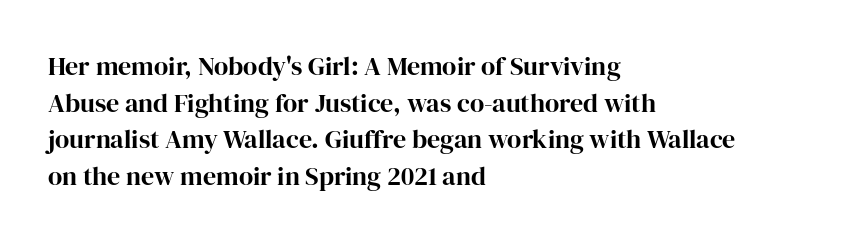
{"italic": "no", "underline": "no", "align": "left", "line_spacing": "normal", "line_spacing_ratio": 1.41, "letter_spacing": "normal", "letter_spacing_em": 0.0, "glyph_px": 26}
